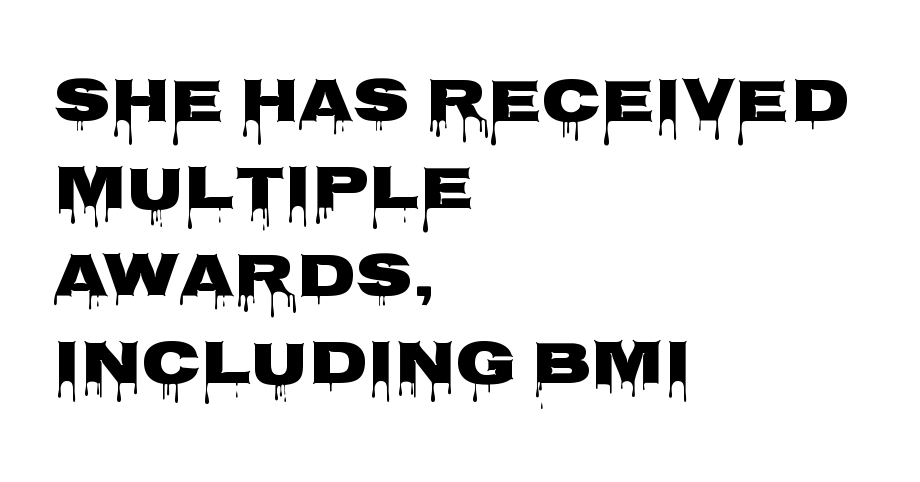
Q: Is the text bold? A: Yes.
Q: Is the text italic (slanted)? A: No, it is upright.
Q: Is the typeface a serif or a sans-serif typeface? A: Sans-serif.
Q: Is the text underlined? A: No.
Q: How is the paragraph aligned? A: Left-aligned.
Q: Is the spacing between letters normal or unusually wide? A: Normal.
Q: Is the spacing between lines tight, normal or loose? A: Normal.
Q: Width (condensed, normal, or wide)? A: Wide.
Q: Stroke contrast? A: Low.
Q: x-height? A: Large.
Q: Monospaced? A: No.
